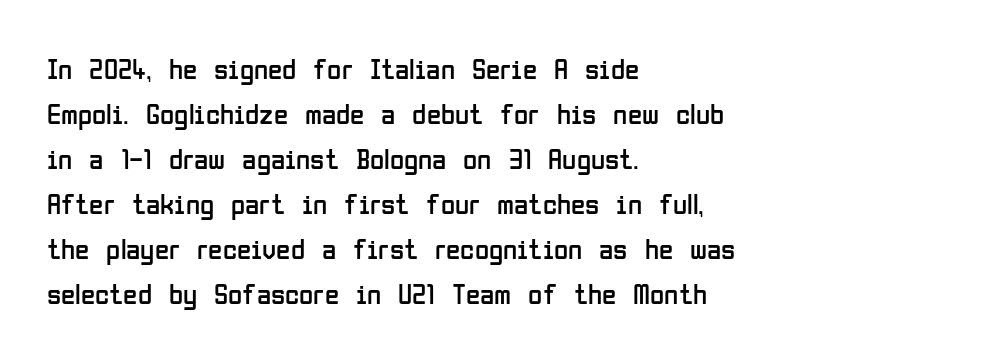
{"serif": "no", "italic": "no", "bold": "no", "weight": "regular", "width": "condensed", "stroke_contrast": "low", "x_height": "medium", "monospaced": "no", "underline": "no", "align": "left", "line_spacing": "normal", "line_spacing_ratio": 1.55, "letter_spacing": "normal", "letter_spacing_em": 0.0, "glyph_px": 29}
